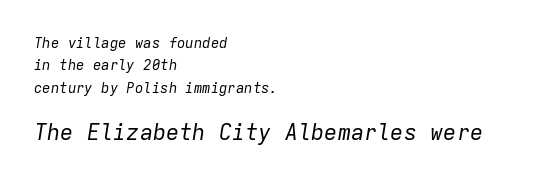
Q: Is the text bold? A: No.
Q: Is the text italic (slanted)? A: Yes, it leans right by about 9 degrees.
Q: Is the text underlined? A: No.
Q: How is the paragraph aligned? A: Left-aligned.
Q: Is the spacing between letters normal or unusually wide? A: Normal.
Q: Is the spacing between lines tight, normal or loose? A: Normal.
Q: Which block of text is set in a larger size, the first (top) or the second (bottom)? A: The second (bottom) one.
